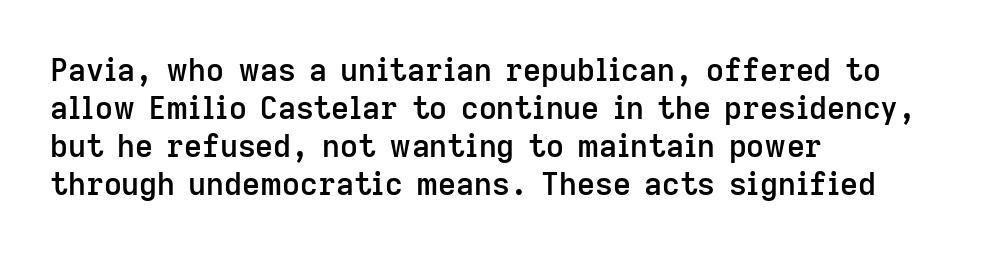
{"serif": "no", "italic": "no", "bold": "semi", "weight": "semibold", "width": "normal", "stroke_contrast": "low", "x_height": "medium", "monospaced": "no", "underline": "no", "align": "left", "line_spacing_ratio": 1.23, "letter_spacing": "normal", "letter_spacing_em": 0.0, "glyph_px": 31}
